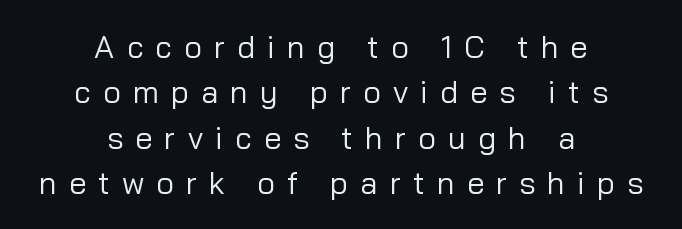
{"serif": "no", "italic": "no", "bold": "no", "weight": "regular", "width": "normal", "stroke_contrast": "low", "x_height": "medium", "monospaced": "no", "underline": "no", "align": "center", "line_spacing": "normal", "line_spacing_ratio": 1.46, "letter_spacing": "wide", "letter_spacing_em": 0.39, "glyph_px": 31}
